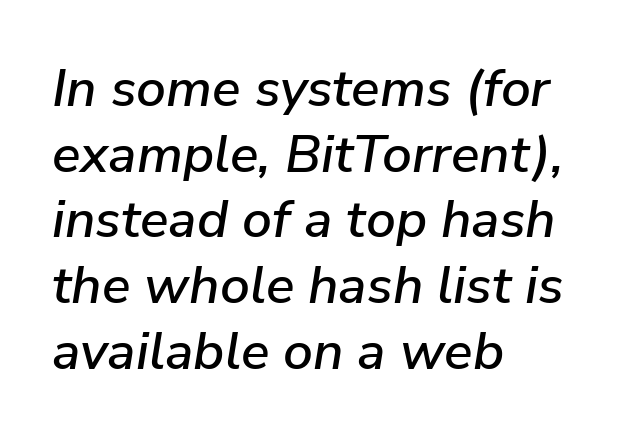
Q: Is the text italic (slanted)? A: Yes, it leans right by about 9 degrees.
Q: Is the text underlined? A: No.
Q: How is the paragraph aligned? A: Left-aligned.
Q: Is the spacing between letters normal or unusually wide? A: Normal.
Q: Width (condensed, normal, or wide)? A: Normal.
Q: Stroke contrast? A: Low.
Q: x-height? A: Medium.
Q: Monospaced? A: No.
